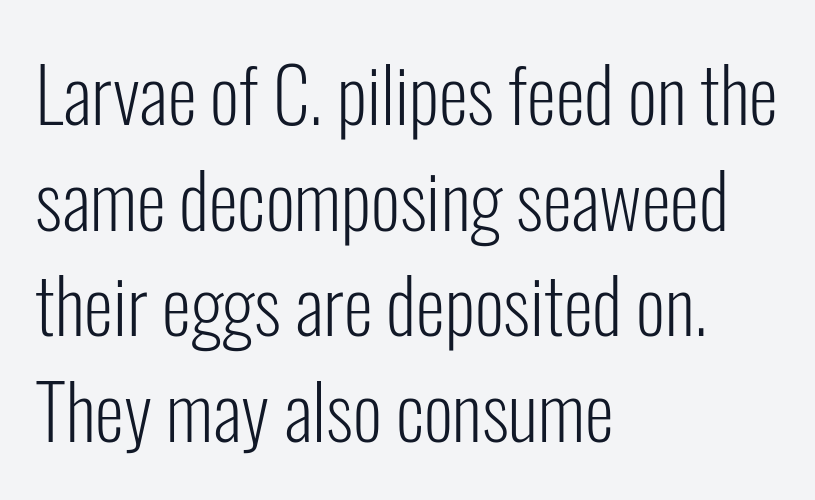
Q: Is the text bold? A: No.
Q: Is the text italic (slanted)? A: No, it is upright.
Q: Is the typeface a serif or a sans-serif typeface? A: Sans-serif.
Q: Is the text underlined? A: No.
Q: How is the paragraph aligned? A: Left-aligned.
Q: Is the spacing between letters normal or unusually wide? A: Normal.
Q: Is the spacing between lines tight, normal or loose? A: Normal.
Q: Width (condensed, normal, or wide)? A: Condensed.
Q: Stroke contrast? A: Low.
Q: x-height? A: Medium.
Q: Monospaced? A: No.
